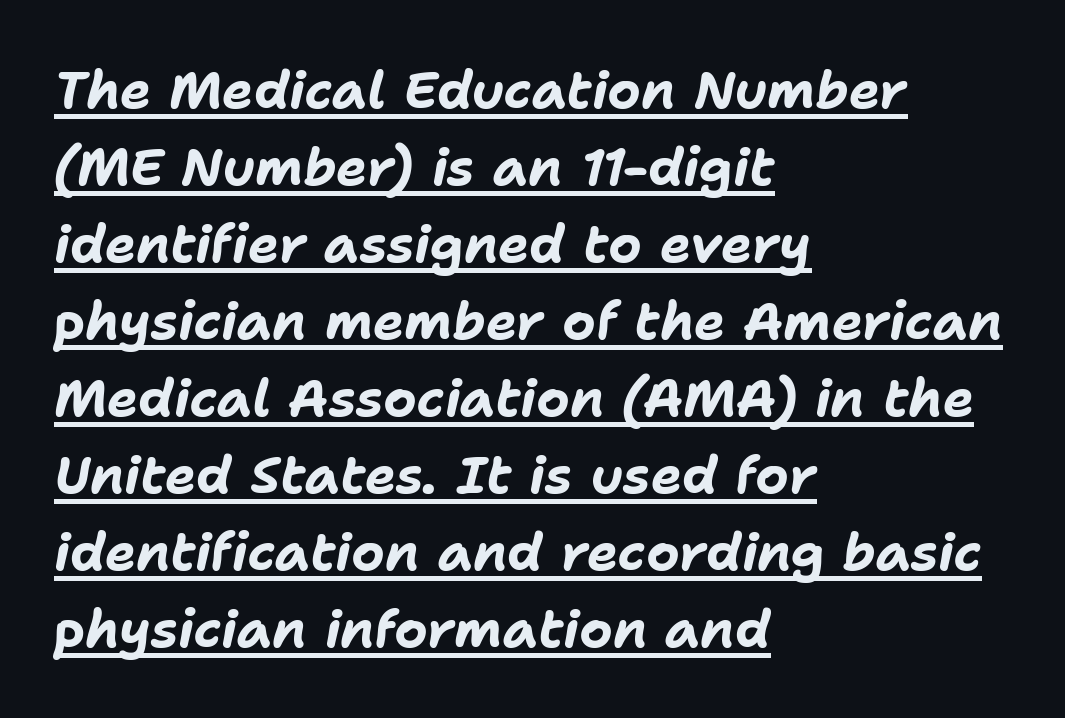
{"italic": "yes", "lean": "right", "slant_degrees": 11, "bold": "yes", "weight": "bold", "width": "normal", "stroke_contrast": "low", "x_height": "medium", "monospaced": "no", "underline": "yes", "align": "left", "line_spacing": "normal", "line_spacing_ratio": 1.48, "letter_spacing": "normal", "letter_spacing_em": 0.0, "glyph_px": 52}
